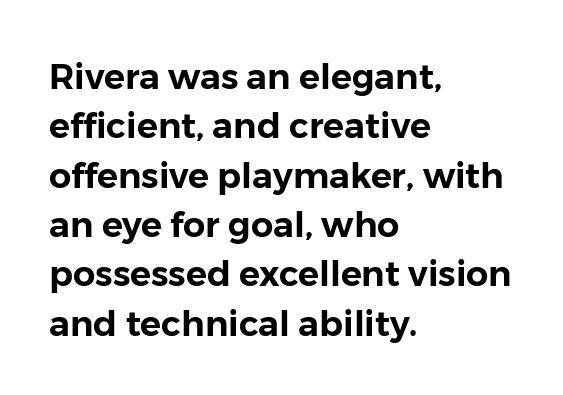
Q: Is the text italic (slanted)? A: No, it is upright.
Q: Is the typeface a serif or a sans-serif typeface? A: Sans-serif.
Q: Is the text underlined? A: No.
Q: How is the paragraph aligned? A: Left-aligned.
Q: Is the spacing between letters normal or unusually wide? A: Normal.
Q: Is the spacing between lines tight, normal or loose? A: Normal.
Q: Width (condensed, normal, or wide)? A: Normal.
Q: Stroke contrast? A: Low.
Q: x-height? A: Medium.
Q: Monospaced? A: No.
